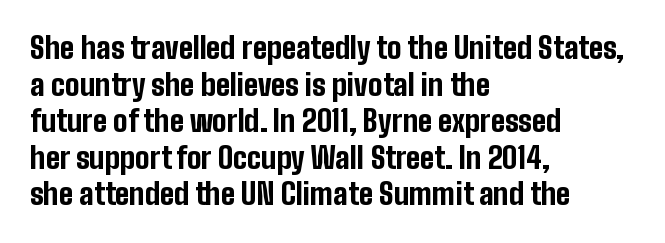
Q: Is the text bold? A: Yes.
Q: Is the text italic (slanted)? A: No, it is upright.
Q: Is the typeface a serif or a sans-serif typeface? A: Sans-serif.
Q: Is the text underlined? A: No.
Q: How is the paragraph aligned? A: Left-aligned.
Q: Is the spacing between letters normal or unusually wide? A: Normal.
Q: Is the spacing between lines tight, normal or loose? A: Normal.
Q: Width (condensed, normal, or wide)? A: Condensed.
Q: Stroke contrast? A: Low.
Q: x-height? A: Medium.
Q: Monospaced? A: No.
